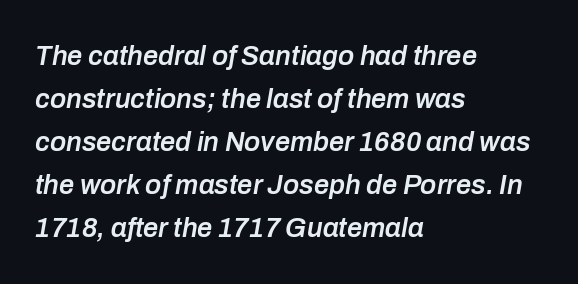
Q: Is the text bold? A: Semi-bold.
Q: Is the text italic (slanted)? A: Yes, it leans right by about 10 degrees.
Q: Is the text underlined? A: No.
Q: How is the paragraph aligned? A: Left-aligned.
Q: Is the spacing between letters normal or unusually wide? A: Normal.
Q: Is the spacing between lines tight, normal or loose? A: Normal.
